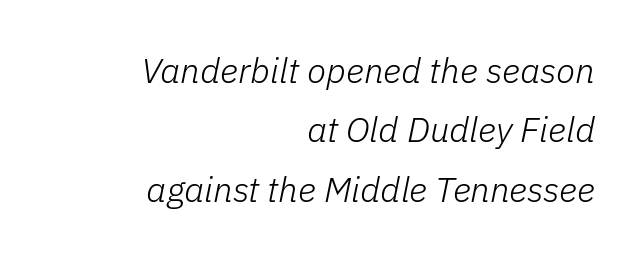
Vertical stems look standard width or narrower in stroke. Horizontal alignment here is rightward, an uncommon choice for prose. This sample has the flowing, uneven cadence of proportional lettering. If you measured baseline to baseline, you'd find a middling distance. Slanted lettering throughout. The space beneath each line is pristine and unruled.
